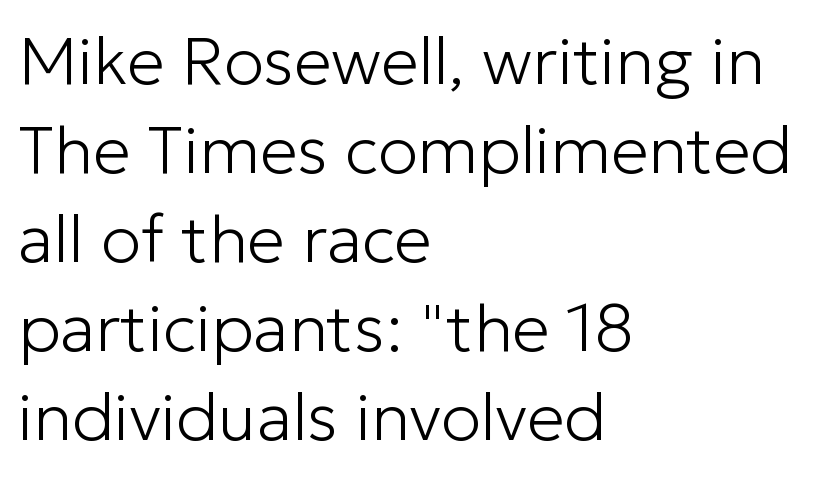
{"serif": "no", "italic": "no", "bold": "no", "weight": "light", "width": "normal", "stroke_contrast": "low", "x_height": "medium", "monospaced": "no", "underline": "no", "align": "left", "line_spacing": "normal", "line_spacing_ratio": 1.33, "letter_spacing": "normal", "letter_spacing_em": 0.0, "glyph_px": 67}
